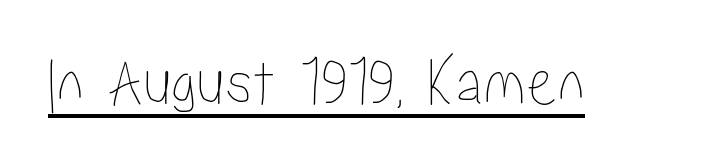
Q: Is the text italic (slanted)? A: No, it is upright.
Q: Is the text underlined? A: Yes.
Q: Is the spacing between letters normal or unusually wide? A: Normal.
Q: Width (condensed, normal, or wide)? A: Condensed.
Q: Stroke contrast? A: Low.
Q: x-height? A: Medium.
Q: Monospaced? A: No.
